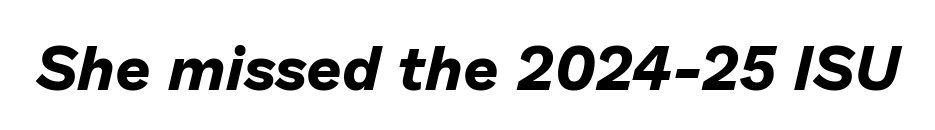
Every character sits at an angle, as italics do. Has an underline been added? It has not. This sample uses plain, unmodified letter spacing. Looks like regular typesetting: each glyph gets only the width it needs. Plenty of ink on the page — the face is bold.
